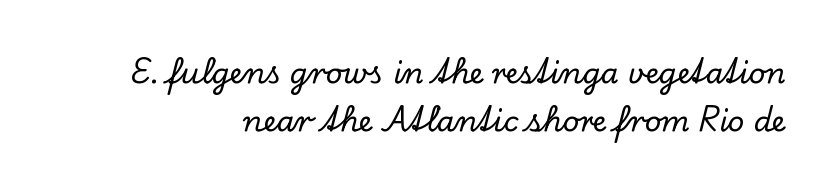
{"serif": "yes", "width": "normal", "stroke_contrast": "low", "x_height": "small", "monospaced": "no", "underline": "no", "line_spacing": "normal", "line_spacing_ratio": 1.66, "letter_spacing": "normal", "letter_spacing_em": 0.0, "glyph_px": 29}
